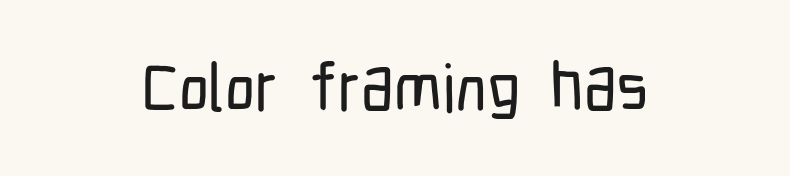
{"serif": "no", "italic": "no", "width": "condensed", "stroke_contrast": "low", "x_height": "medium", "monospaced": "no", "underline": "no", "align": "center", "letter_spacing": "normal", "letter_spacing_em": 0.0, "glyph_px": 67}
